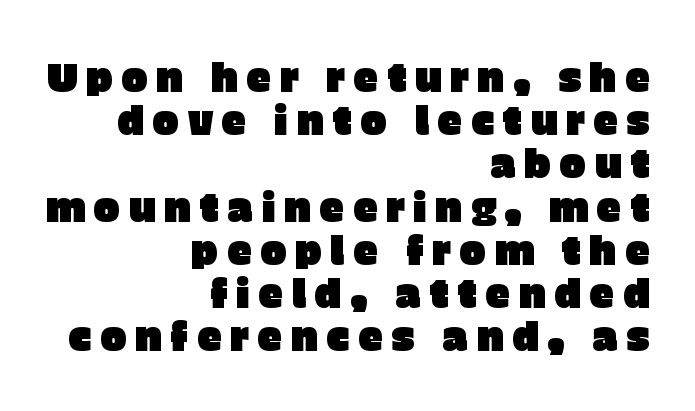
{"serif": "no", "italic": "no", "width": "normal", "stroke_contrast": "low", "x_height": "large", "monospaced": "no", "underline": "no", "align": "right", "line_spacing": "tight", "line_spacing_ratio": 1.08, "letter_spacing": "wide", "letter_spacing_em": 0.2, "glyph_px": 40}
